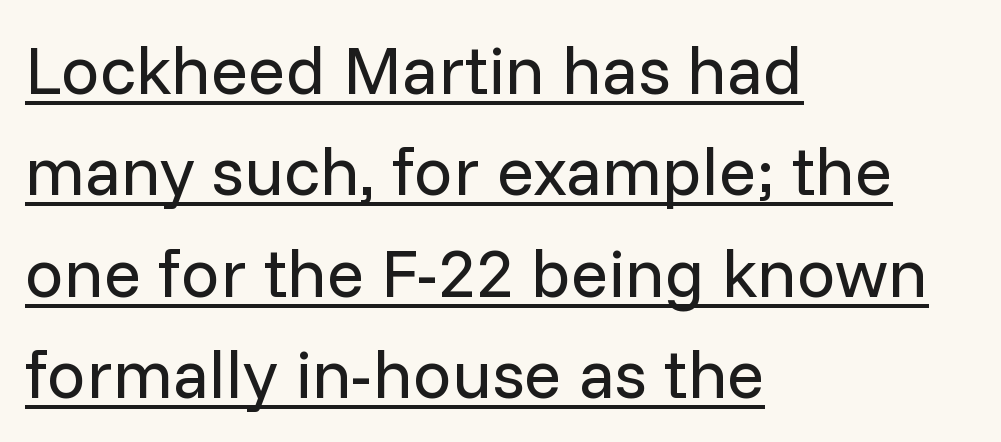
Q: Is the text bold? A: No.
Q: Is the text italic (slanted)? A: No, it is upright.
Q: Is the typeface a serif or a sans-serif typeface? A: Sans-serif.
Q: Is the text underlined? A: Yes.
Q: How is the paragraph aligned? A: Left-aligned.
Q: Is the spacing between letters normal or unusually wide? A: Normal.
Q: Is the spacing between lines tight, normal or loose? A: Normal.
Q: Width (condensed, normal, or wide)? A: Normal.
Q: Stroke contrast? A: Low.
Q: x-height? A: Medium.
Q: Monospaced? A: No.
